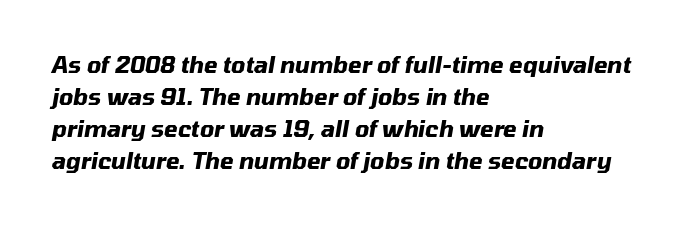
The image shows 22 px bold type, italic (leaning right); set left-aligned, normal line spacing (1.46x), normal letter spacing, not underlined.
